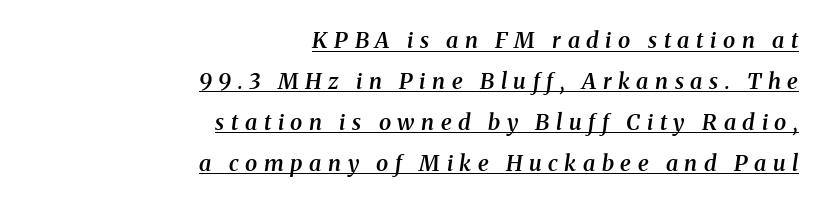
The image shows 22 px text type, italic (leaning right); set right-aligned, line spacing 1.86x, unusually wide letter spacing (+0.3 em), underlined.
